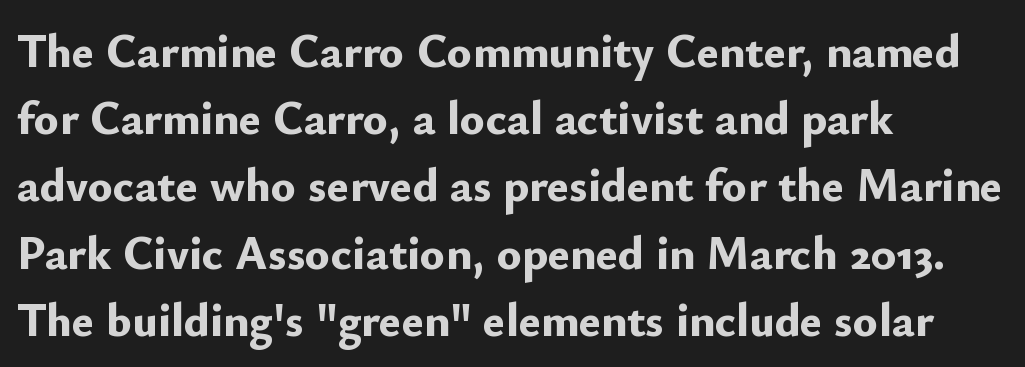
{"serif": "no", "italic": "no", "bold": "yes", "weight": "bold", "width": "normal", "stroke_contrast": "low", "x_height": "small", "monospaced": "no", "underline": "no", "align": "left", "line_spacing": "normal", "line_spacing_ratio": 1.43, "letter_spacing": "normal", "letter_spacing_em": 0.0, "glyph_px": 47}
